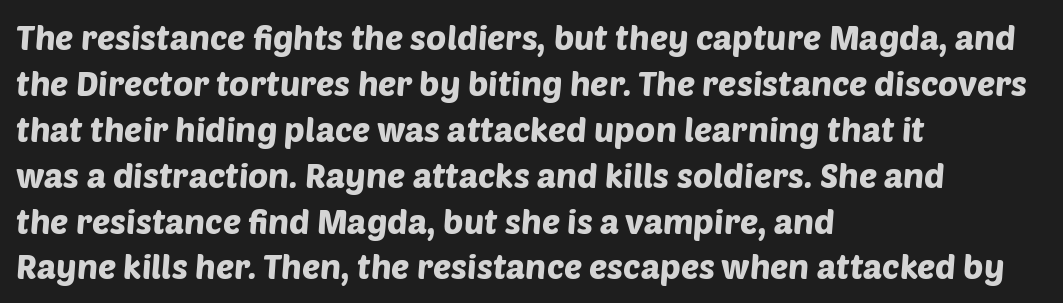
{"serif": "no", "width": "normal", "stroke_contrast": "low", "x_height": "large", "monospaced": "no", "underline": "no", "align": "left", "line_spacing": "normal", "line_spacing_ratio": 1.35, "letter_spacing": "normal", "letter_spacing_em": 0.0, "glyph_px": 34}
